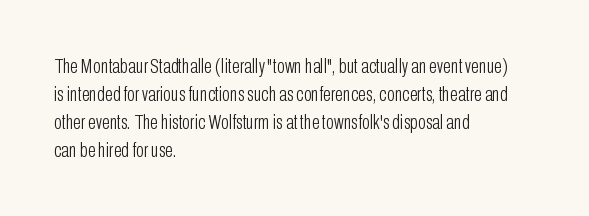
{"italic": "no", "bold": "no", "underline": "no", "align": "left", "line_spacing": "normal", "line_spacing_ratio": 1.33, "letter_spacing": "normal", "letter_spacing_em": 0.0, "glyph_px": 21}
